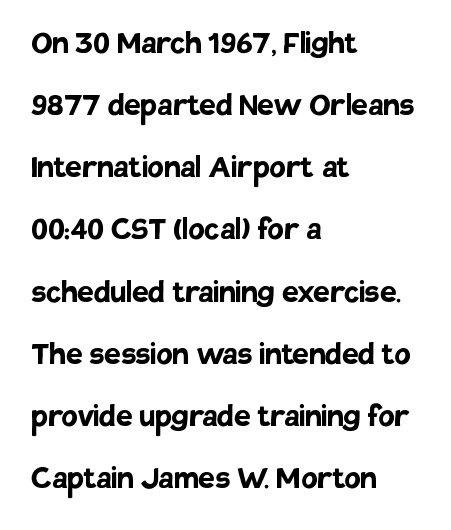
Q: Is the text bold? A: Yes.
Q: Is the text italic (slanted)? A: No, it is upright.
Q: Is the typeface a serif or a sans-serif typeface? A: Sans-serif.
Q: Is the text underlined? A: No.
Q: How is the paragraph aligned? A: Left-aligned.
Q: Is the spacing between letters normal or unusually wide? A: Normal.
Q: Is the spacing between lines tight, normal or loose? A: Normal.
Q: Width (condensed, normal, or wide)? A: Normal.
Q: Stroke contrast? A: Low.
Q: x-height? A: Large.
Q: Monospaced? A: No.
